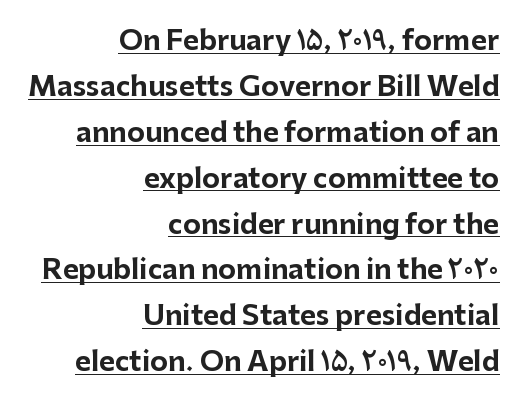
{"italic": "no", "bold": "yes", "underline": "yes", "align": "right", "line_spacing": "normal", "line_spacing_ratio": 1.7, "letter_spacing": "normal", "letter_spacing_em": 0.0, "glyph_px": 27}
